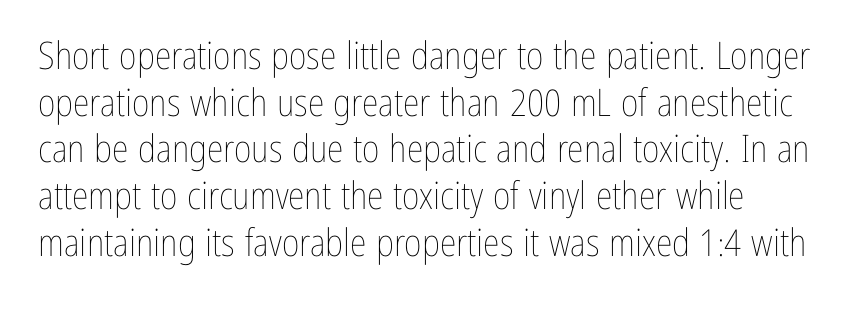
{"italic": "no", "bold": "no", "weight": "thin", "width": "condensed", "stroke_contrast": "low", "x_height": "medium", "monospaced": "no", "underline": "no", "align": "left", "line_spacing_ratio": 1.23, "letter_spacing": "normal", "letter_spacing_em": 0.0, "glyph_px": 38}
